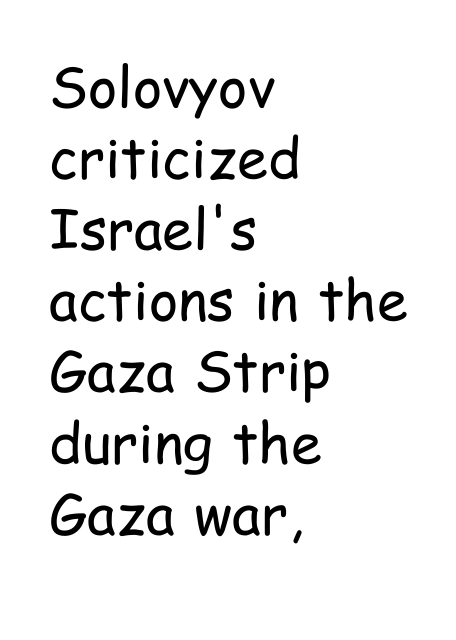
Q: Is the text bold? A: No.
Q: Is the text italic (slanted)? A: No, it is upright.
Q: Is the typeface a serif or a sans-serif typeface? A: Sans-serif.
Q: Is the text underlined? A: No.
Q: How is the paragraph aligned? A: Left-aligned.
Q: Is the spacing between letters normal or unusually wide? A: Normal.
Q: Is the spacing between lines tight, normal or loose? A: Normal.
Q: Width (condensed, normal, or wide)? A: Condensed.
Q: Stroke contrast? A: Low.
Q: x-height? A: Medium.
Q: Monospaced? A: No.
